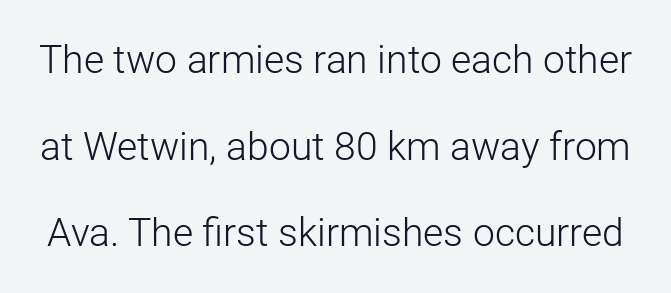
The image shows 39 px light sans-serif type, upright; set loose line spacing (2.22x), normal letter spacing, not underlined; low stroke contrast and a medium x-height.
